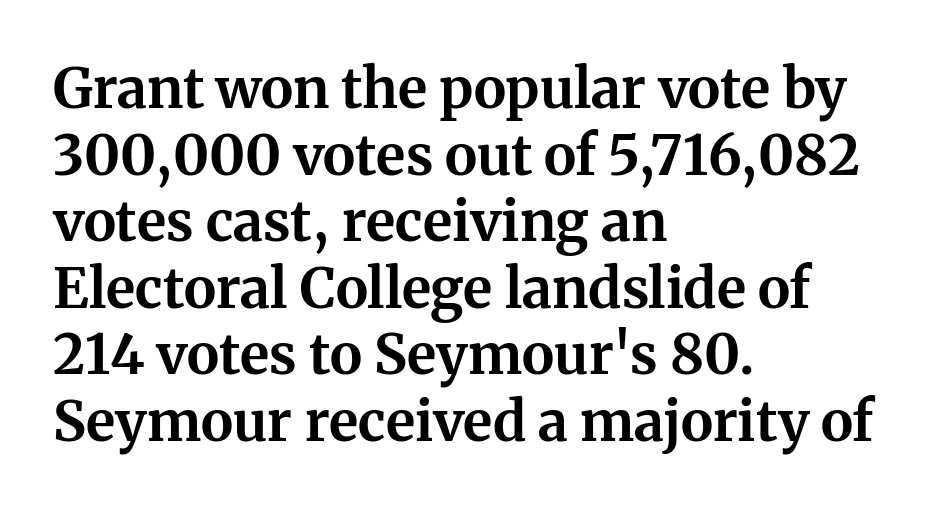
Q: Is the text bold? A: Yes.
Q: Is the text italic (slanted)? A: No, it is upright.
Q: Is the typeface a serif or a sans-serif typeface? A: Serif.
Q: Is the text underlined? A: No.
Q: How is the paragraph aligned? A: Left-aligned.
Q: Is the spacing between letters normal or unusually wide? A: Normal.
Q: Width (condensed, normal, or wide)? A: Normal.
Q: Stroke contrast? A: Medium.
Q: x-height? A: Medium.
Q: Monospaced? A: No.
